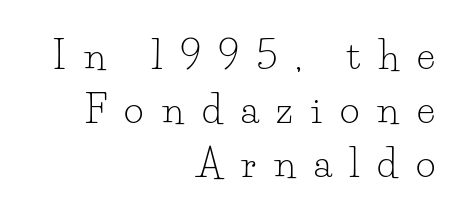
Note: serifs present on the glyphs. Has an underline been added? It has not. Proportional: the letters do not fall into vertical columns. The font sits on the lighter half of the weight spectrum, regular included. Compared with a flush-left layout, this one pins lines to the opposite, right side.
